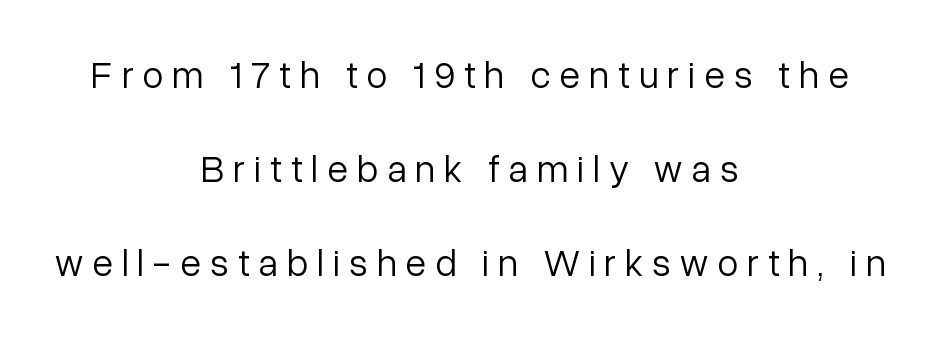
Q: Is the text bold? A: No.
Q: Is the text italic (slanted)? A: No, it is upright.
Q: Is the typeface a serif or a sans-serif typeface? A: Sans-serif.
Q: Is the text underlined? A: No.
Q: How is the paragraph aligned? A: Centered.
Q: Is the spacing between letters normal or unusually wide? A: Unusually wide.
Q: Is the spacing between lines tight, normal or loose? A: Loose.
Q: Width (condensed, normal, or wide)? A: Normal.
Q: Stroke contrast? A: Low.
Q: x-height? A: Medium.
Q: Monospaced? A: No.
